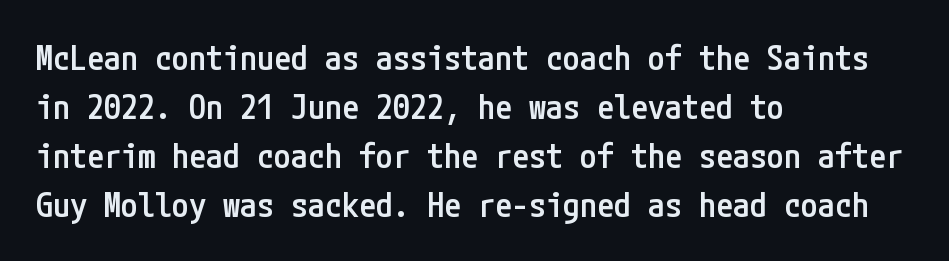
{"serif": "no", "italic": "no", "bold": "semi", "weight": "semibold", "width": "condensed", "stroke_contrast": "low", "x_height": "medium", "underline": "no", "align": "left", "line_spacing": "normal", "line_spacing_ratio": 1.44, "letter_spacing": "normal", "letter_spacing_em": 0.0, "glyph_px": 34}
